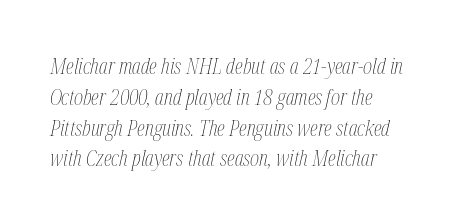
{"italic": "yes", "lean": "right", "slant_degrees": 12, "bold": "no", "underline": "no", "align": "left", "line_spacing": "normal", "line_spacing_ratio": 1.4, "letter_spacing": "normal", "letter_spacing_em": 0.0, "glyph_px": 22}
